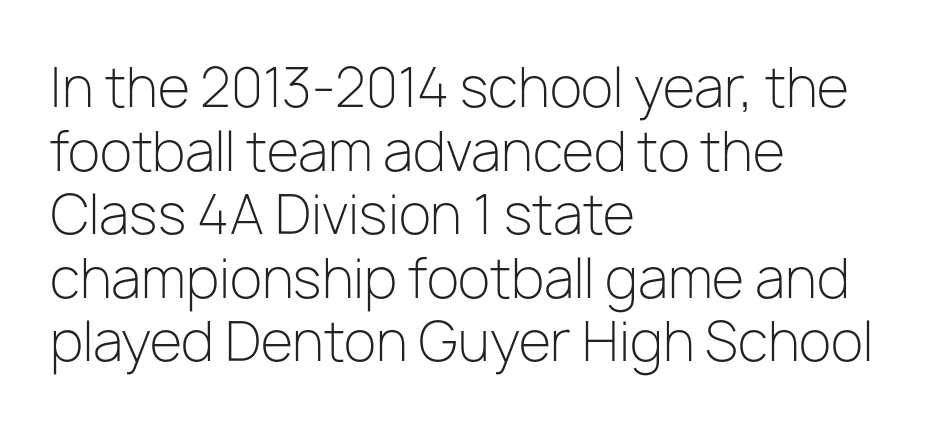
Q: Is the text bold? A: No.
Q: Is the text italic (slanted)? A: No, it is upright.
Q: Is the typeface a serif or a sans-serif typeface? A: Sans-serif.
Q: Is the text underlined? A: No.
Q: How is the paragraph aligned? A: Left-aligned.
Q: Is the spacing between letters normal or unusually wide? A: Normal.
Q: Width (condensed, normal, or wide)? A: Normal.
Q: Stroke contrast? A: Low.
Q: x-height? A: Medium.
Q: Monospaced? A: No.
